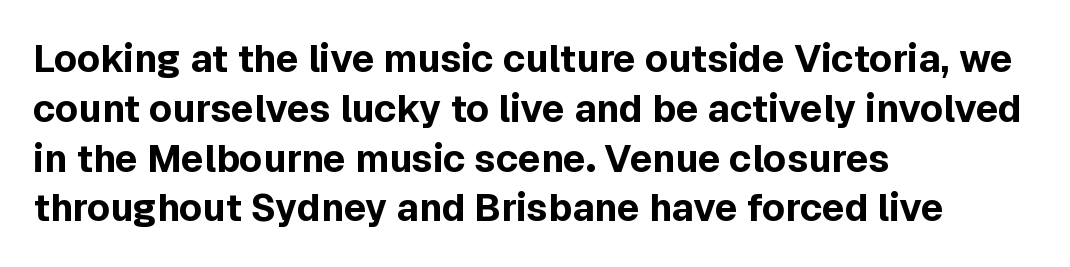
{"serif": "no", "italic": "no", "bold": "yes", "weight": "bold", "width": "normal", "x_height": "medium", "monospaced": "no", "underline": "no", "align": "left", "line_spacing": "normal", "line_spacing_ratio": 1.31, "letter_spacing": "normal", "letter_spacing_em": 0.0, "glyph_px": 38}
